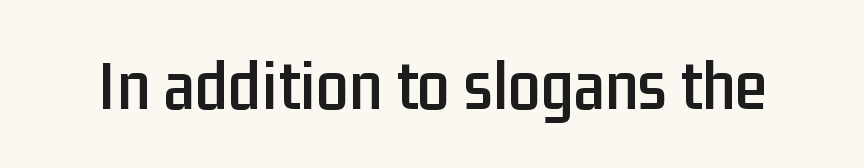
{"serif": "no", "italic": "no", "width": "condensed", "stroke_contrast": "low", "x_height": "medium", "monospaced": "no", "underline": "no", "letter_spacing": "normal", "letter_spacing_em": 0.0, "glyph_px": 73}
